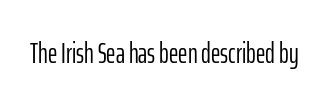
The image shows 29 px light, condensed sans-serif type, upright; set normal letter spacing, not underlined; low stroke contrast and a medium x-height.
